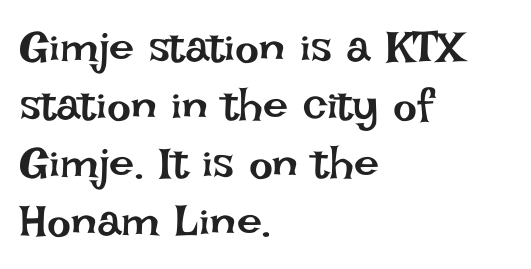
The passage shown is not bold in any degree. The leading is moderate, giving the passage an even texture. Ascenders rise straight up at ninety degrees. The rendering uses natural spacing where letterforms have individual widths. Letters rest on an invisible, unmarked baseline. These lines keep a tight, regular rhythm from letter to letter.
